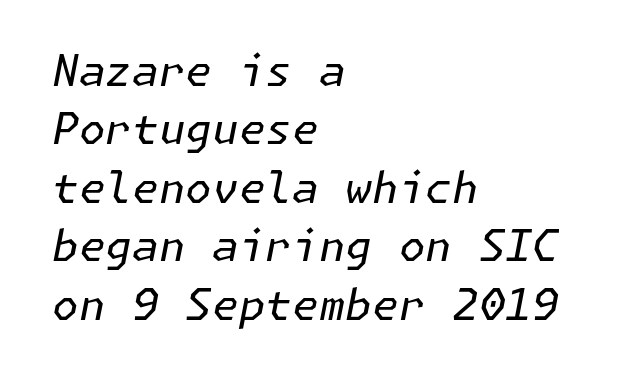
The image shows 43 px regular-weight type, italic (leaning right); set left-aligned, normal line spacing (1.36x), normal letter spacing, not underlined; low stroke contrast and a medium x-height.
